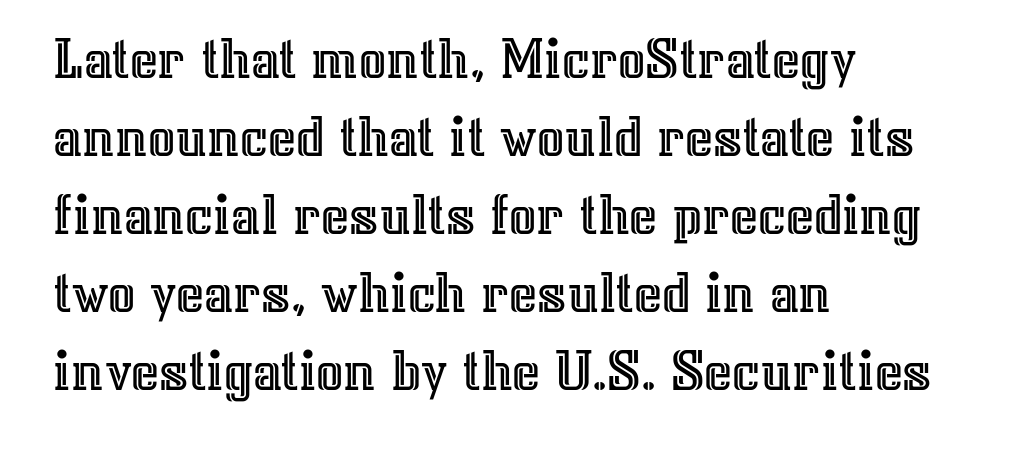
Students, note that the glyphs here touch the page at normal intervals. Where is the straight margin? On the left. Bare-footed words on every line. These lines are rendered in a variable-pitch font. Notice how the stems are strictly vertical — no italics here.
